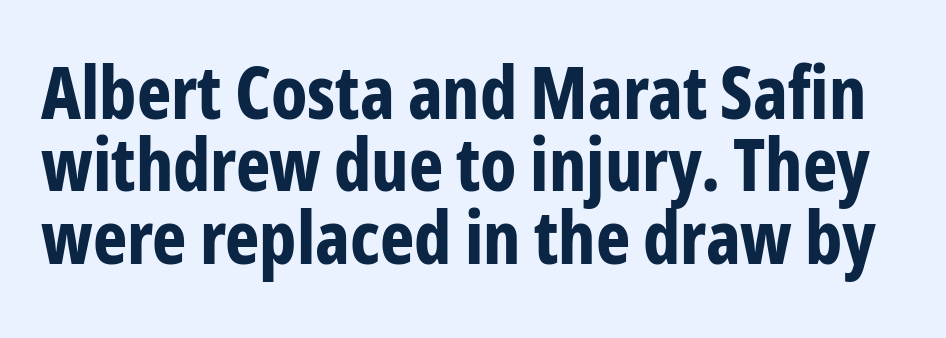
{"serif": "no", "italic": "no", "bold": "yes", "weight": "bold", "width": "condensed", "stroke_contrast": "low", "x_height": "medium", "monospaced": "no", "underline": "no", "line_spacing": "tight", "line_spacing_ratio": 0.99, "letter_spacing": "normal", "letter_spacing_em": 0.0, "glyph_px": 73}
